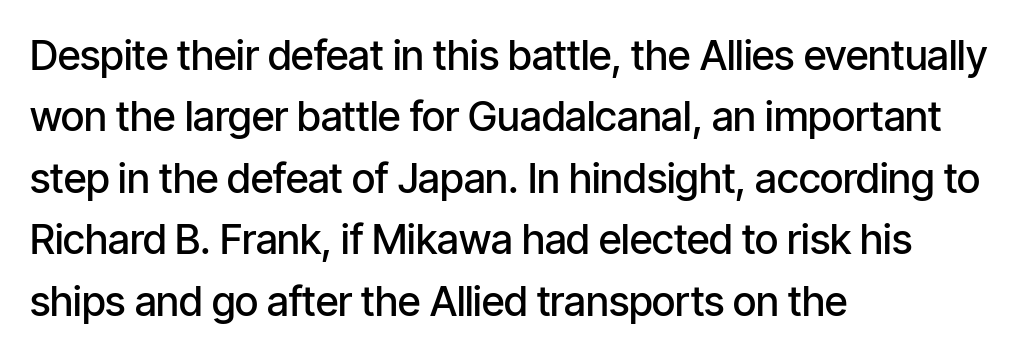
The image shows 41 px semibold, condensed sans-serif type, upright; set left-aligned, normal line spacing (1.5x), normal letter spacing, not underlined; low stroke contrast and a medium x-height.
